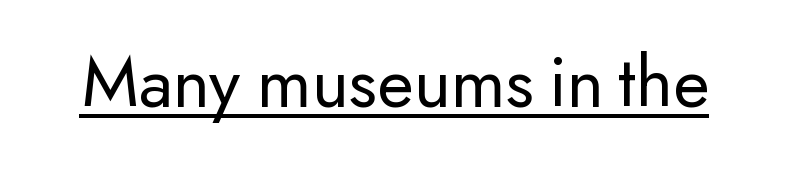
{"serif": "no", "italic": "no", "bold": "no", "weight": "regular", "width": "normal", "stroke_contrast": "low", "x_height": "small", "monospaced": "no", "underline": "yes", "letter_spacing": "normal", "letter_spacing_em": 0.0, "glyph_px": 75}
